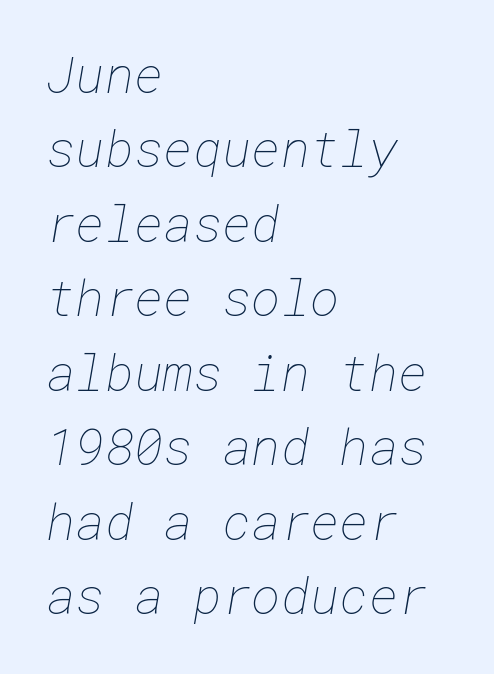
Q: Is the text bold? A: No.
Q: Is the text underlined? A: No.
Q: How is the paragraph aligned? A: Left-aligned.
Q: Is the spacing between letters normal or unusually wide? A: Normal.
Q: Is the spacing between lines tight, normal or loose? A: Normal.
Q: Width (condensed, normal, or wide)? A: Normal.
Q: Stroke contrast? A: Low.
Q: x-height? A: Medium.
